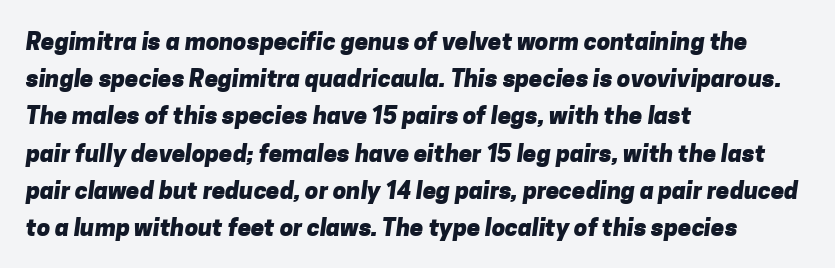
The paragraph shown leans on its left margin. Compared with an ordinary text face, these strokes are far heavier — a full bold. The letterforms sit shoulder to shoulder at normal distance. Unmarked baselines from the first word to the last. This sample keeps an unexceptional amount of space between lines.
